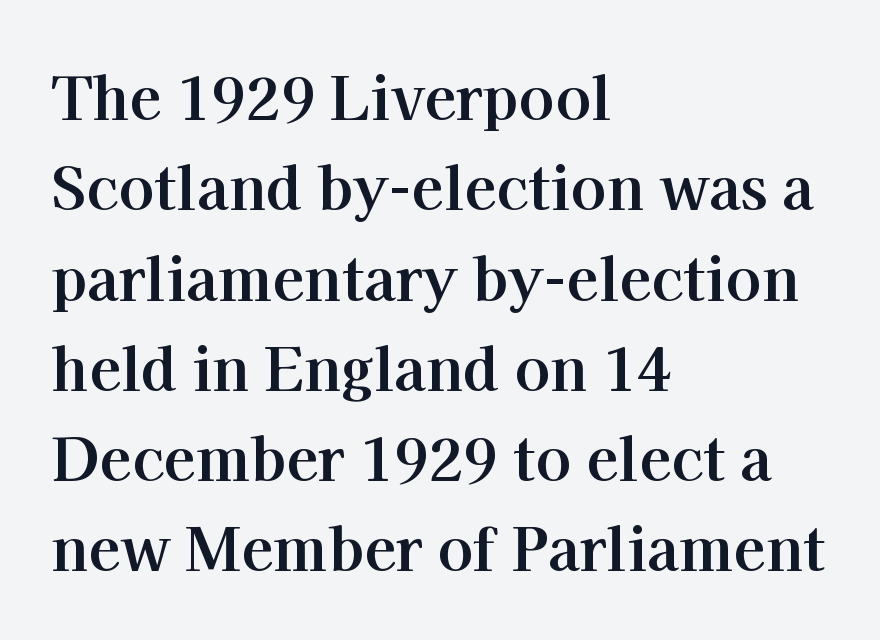
The image shows 59 px bold serif type, upright; set left-aligned, normal line spacing (1.53x), normal letter spacing, not underlined; high stroke contrast and a medium x-height.
